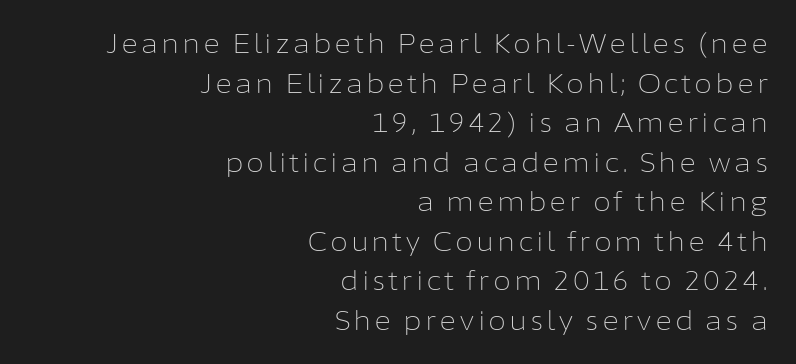
The image shows 26 px text type, upright; set right-aligned, normal line spacing (1.52x), not underlined.
